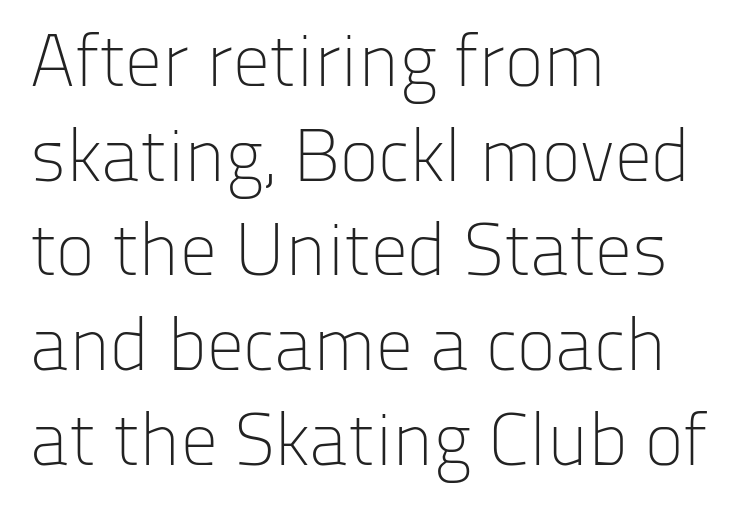
A typesetter would call this leading conventional body-copy spacing. Are there feet on the stems? There aren't — it's a sans. Is this a fixed-width face? No — the glyphs have proportional, varying widths. No chunkiness to these letters — they're not bold. The typesetter chose a ragged-right arrangement here. This rendering leaves character spacing at its baseline value.
